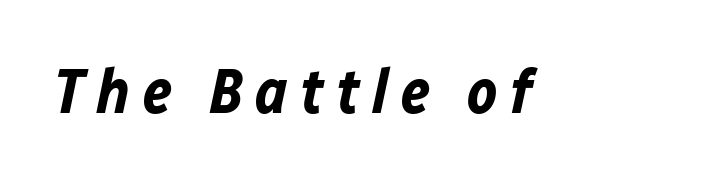
The font is running at its bold setting. The face used here is proportionally spaced, like ordinary book or web type. Nobody drew a line under any word here. Every character sits at an angle, as italics do.
